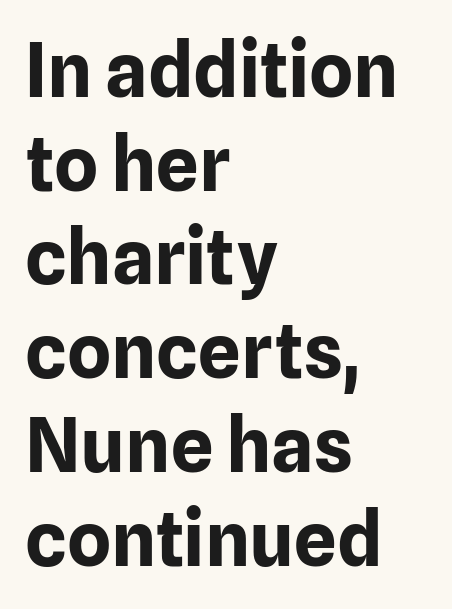
{"serif": "no", "italic": "no", "bold": "yes", "weight": "bold", "width": "normal", "stroke_contrast": "low", "x_height": "medium", "monospaced": "no", "underline": "no", "align": "left", "line_spacing": "normal", "line_spacing_ratio": 1.25, "letter_spacing": "normal", "letter_spacing_em": 0.0, "glyph_px": 75}
